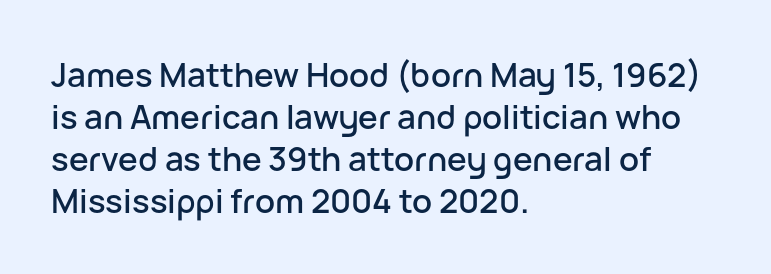
{"serif": "no", "italic": "no", "width": "normal", "stroke_contrast": "low", "x_height": "medium", "monospaced": "no", "underline": "no", "align": "left", "line_spacing": "normal", "line_spacing_ratio": 1.27, "letter_spacing": "normal", "letter_spacing_em": 0.0, "glyph_px": 33}
